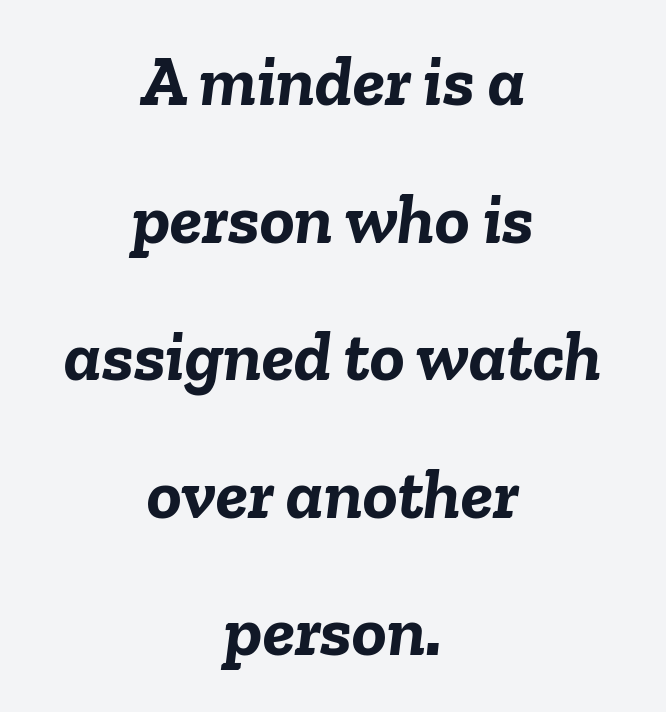
{"italic": "yes", "lean": "right", "slant_degrees": 6, "bold": "yes", "weight": "semibold", "width": "normal", "stroke_contrast": "low", "x_height": "medium", "monospaced": "no", "underline": "no", "align": "center", "line_spacing": "loose", "line_spacing_ratio": 1.91, "letter_spacing": "normal", "letter_spacing_em": 0.0, "glyph_px": 72}
